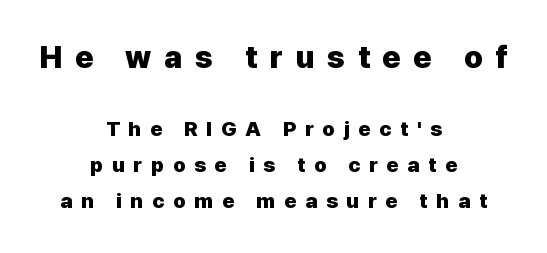
Q: Is the text bold? A: Yes.
Q: Is the text italic (slanted)? A: No, it is upright.
Q: Is the typeface a serif or a sans-serif typeface? A: Sans-serif.
Q: Is the text underlined? A: No.
Q: How is the paragraph aligned? A: Centered.
Q: Is the spacing between letters normal or unusually wide? A: Unusually wide.
Q: Which block of text is set in a larger size, the first (top) or the second (bottom)? A: The first (top) one.
Q: Width (condensed, normal, or wide)? A: Normal.
Q: Stroke contrast? A: Low.
Q: x-height? A: Medium.
Q: Monospaced? A: No.
